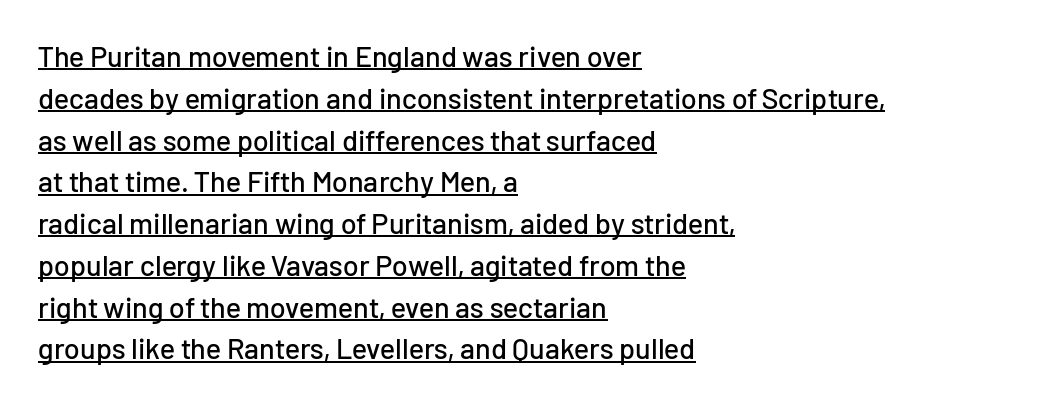
The image shows 29 px sans-serif type, upright; set left-aligned, normal line spacing (1.44x), normal letter spacing, underlined; low stroke contrast and a medium x-height.
